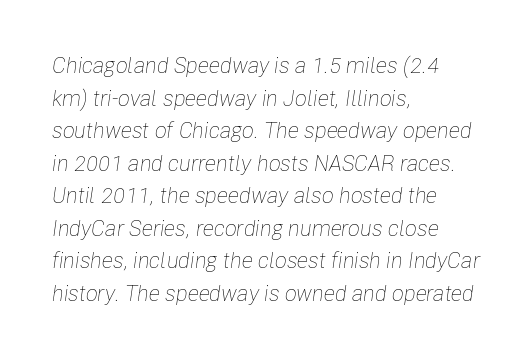
Leading: standard. Weight: not bold — regular or lighter. Look at the tracking — it's just the regular setting, nothing added. Rule under the text: the space is simply empty. Alignment: flush left.
